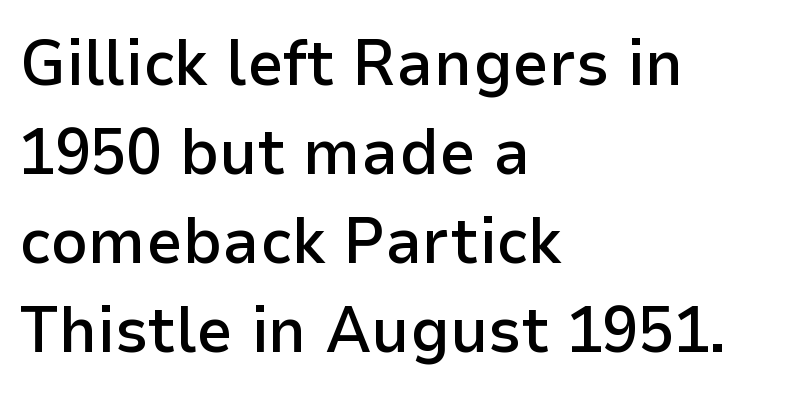
Q: Is the text bold? A: Semi-bold.
Q: Is the text italic (slanted)? A: No, it is upright.
Q: Is the typeface a serif or a sans-serif typeface? A: Sans-serif.
Q: Is the text underlined? A: No.
Q: How is the paragraph aligned? A: Left-aligned.
Q: Is the spacing between letters normal or unusually wide? A: Normal.
Q: Is the spacing between lines tight, normal or loose? A: Normal.
Q: Width (condensed, normal, or wide)? A: Normal.
Q: Stroke contrast? A: Low.
Q: x-height? A: Medium.
Q: Monospaced? A: No.
